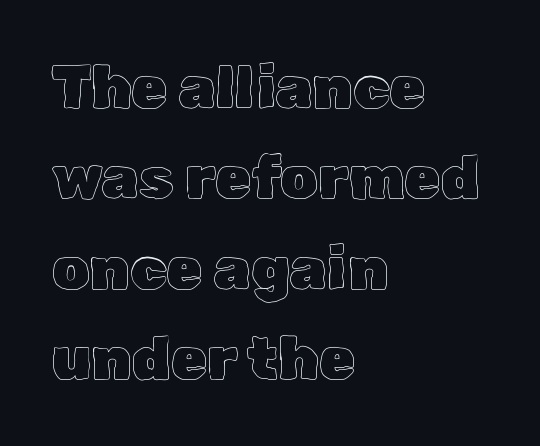
Q: Is the text italic (slanted)? A: No, it is upright.
Q: Is the text underlined? A: No.
Q: How is the paragraph aligned? A: Left-aligned.
Q: Is the spacing between letters normal or unusually wide? A: Normal.
Q: Is the spacing between lines tight, normal or loose? A: Normal.
Q: Width (condensed, normal, or wide)? A: Normal.
Q: x-height? A: Medium.
Q: Monospaced? A: No.
